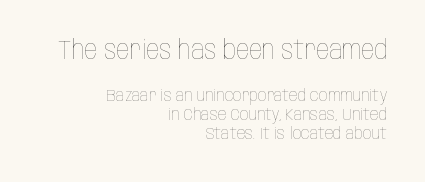
Q: Is the text bold? A: No.
Q: Is the text italic (slanted)? A: No, it is upright.
Q: Is the text underlined? A: No.
Q: How is the paragraph aligned? A: Right-aligned.
Q: Is the spacing between letters normal or unusually wide? A: Normal.
Q: Is the spacing between lines tight, normal or loose? A: Tight.
Q: Which block of text is set in a larger size, the first (top) or the second (bottom)? A: The first (top) one.
